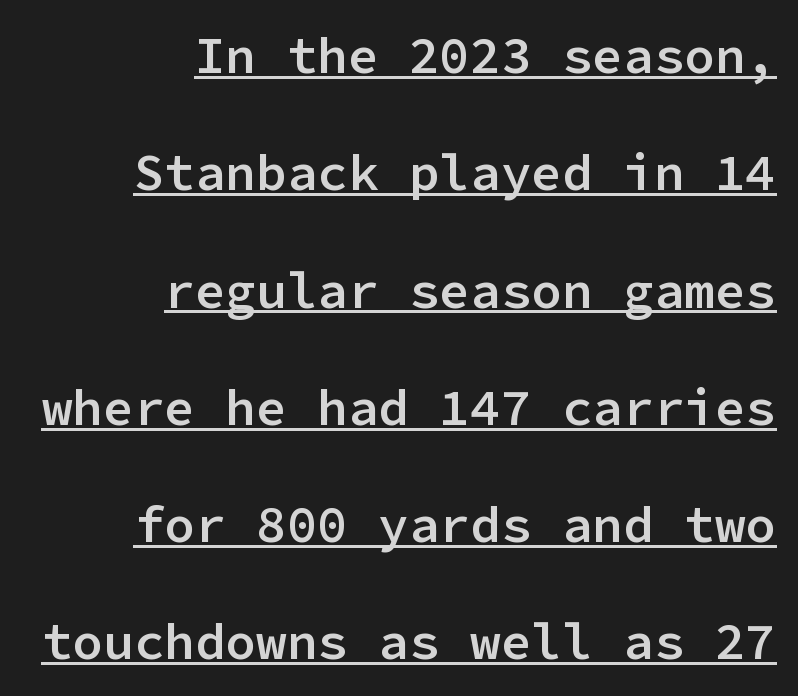
{"serif": "no", "italic": "no", "bold": "semi", "weight": "semibold", "width": "normal", "stroke_contrast": "low", "x_height": "medium", "monospaced": "yes", "underline": "yes", "align": "right", "line_spacing": "loose", "line_spacing_ratio": 2.3, "letter_spacing": "normal", "letter_spacing_em": 0.0, "glyph_px": 51}
